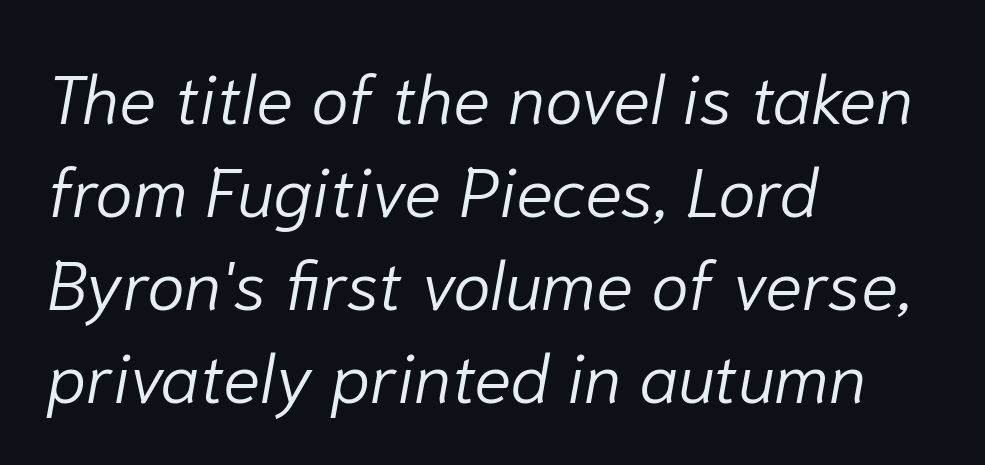
The foot of each line stays bare and open. The face used here is proportionally spaced, like ordinary book or web type. Caption: standard tracking, unaltered. Regular leading.
